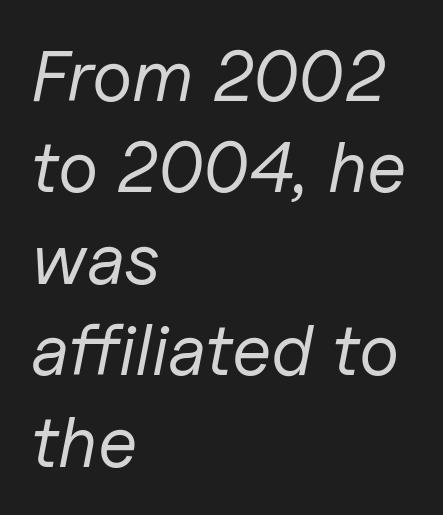
Q: Is the text bold? A: No.
Q: Is the text italic (slanted)? A: Yes, it leans right by about 11 degrees.
Q: Is the text underlined? A: No.
Q: How is the paragraph aligned? A: Left-aligned.
Q: Is the spacing between letters normal or unusually wide? A: Normal.
Q: Is the spacing between lines tight, normal or loose? A: Normal.
Q: Width (condensed, normal, or wide)? A: Normal.
Q: Stroke contrast? A: Low.
Q: x-height? A: Medium.
Q: Monospaced? A: No.
